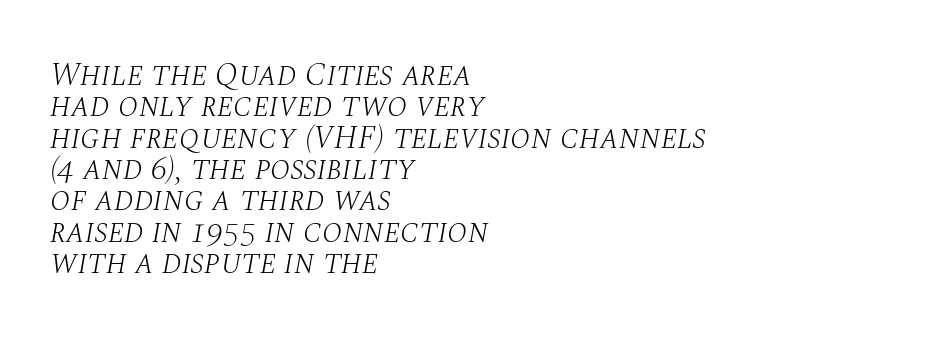
The image shows 33 px light serif type, italic (leaning right); set left-aligned, tight line spacing (0.95x), normal letter spacing, not underlined; medium stroke contrast and a large x-height.
